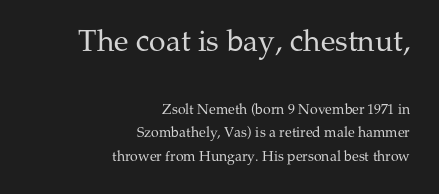
The image shows 30 px regular-weight serif type, upright; set right-aligned, normal line spacing (1.67x), normal letter spacing, not underlined; the first (top) block is 2.14x larger; medium stroke contrast and a medium x-height.
